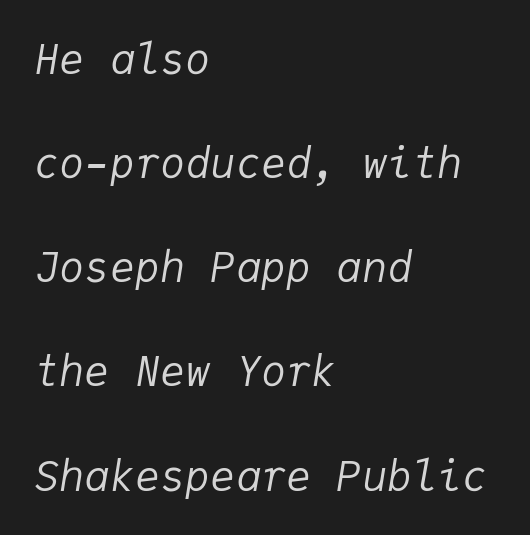
The image shows 42 px regular-weight type, italic (leaning right), monospaced; set left-aligned, loose line spacing (2.48x), normal letter spacing, not underlined; low stroke contrast and a medium x-height.
